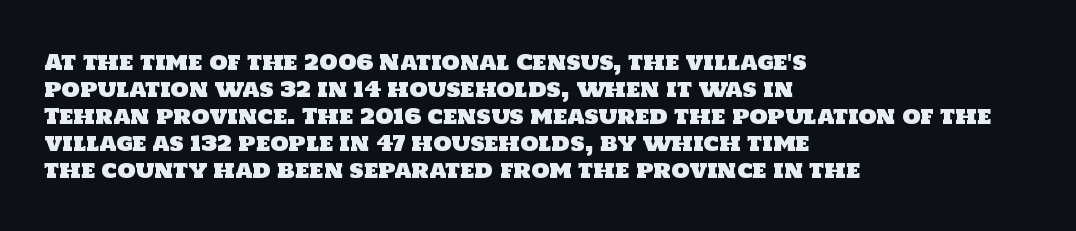
The image shows 21 px text type; set left-aligned, normal line spacing (1.28x), normal letter spacing, not underlined.
